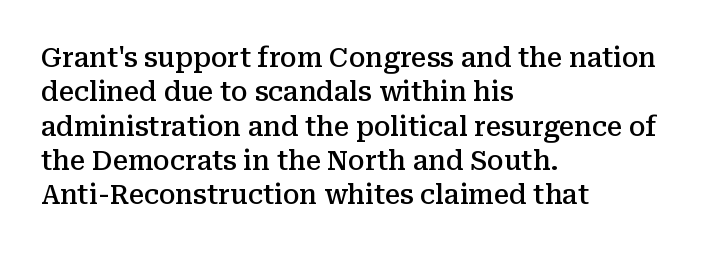
Q: Is the text bold? A: Semi-bold.
Q: Is the text italic (slanted)? A: No, it is upright.
Q: Is the text underlined? A: No.
Q: How is the paragraph aligned? A: Left-aligned.
Q: Is the spacing between letters normal or unusually wide? A: Normal.
Q: Is the spacing between lines tight, normal or loose? A: Normal.
